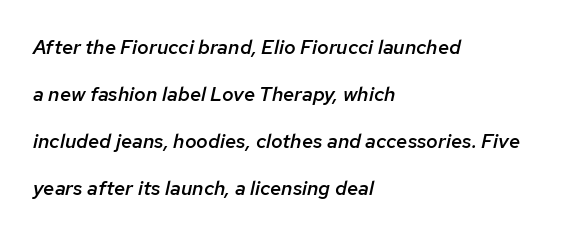
The image shows 20 px text type, italic (leaning right); set left-aligned, loose line spacing (2.35x), normal letter spacing, not underlined.
